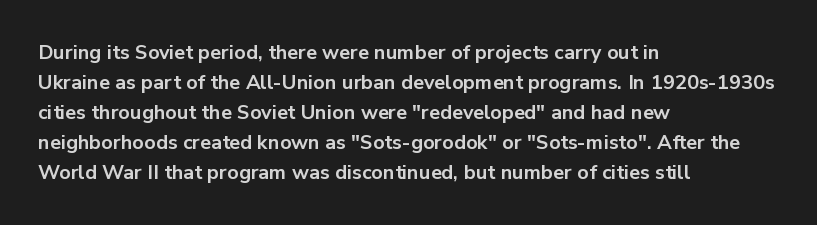
Q: Is the text bold? A: Yes.
Q: Is the text italic (slanted)? A: No, it is upright.
Q: Is the text underlined? A: No.
Q: How is the paragraph aligned? A: Left-aligned.
Q: Is the spacing between letters normal or unusually wide? A: Normal.
Q: Is the spacing between lines tight, normal or loose? A: Normal.
